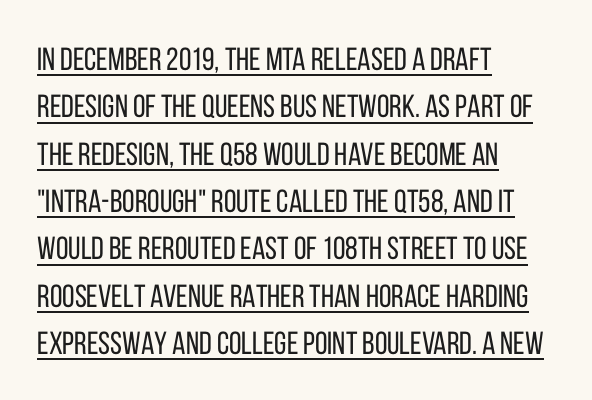
The image shows 32 px regular-weight, condensed sans-serif type, upright; set left-aligned, normal line spacing (1.48x), normal letter spacing, underlined; low stroke contrast and a large x-height.
